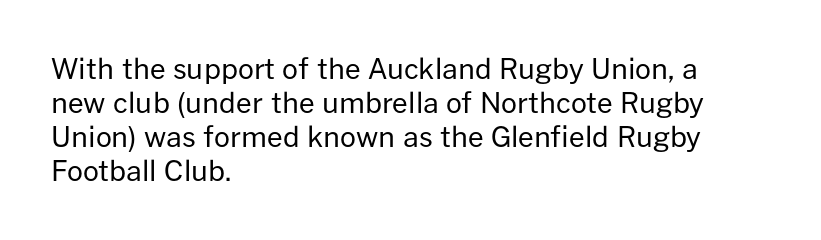
Tracking here is standard; glyphs follow each other at the usual distance. This rendering employs a face without finishing strokes, i.e., a sans-serif. Is the block centered? No — it sits flush against the left margin. Underlining? Definitely not there.
